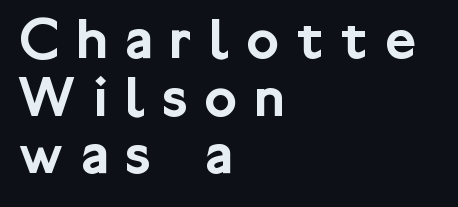
The rendering uses natural spacing where letterforms have individual widths. The block of text is dense from top to bottom, with scant space between rows. Lines of text with bare space underneath. Is the letter spacing exaggerated? Yes — the characters are pushed far apart. Typeset ragged right — the left edge is the straight one.
